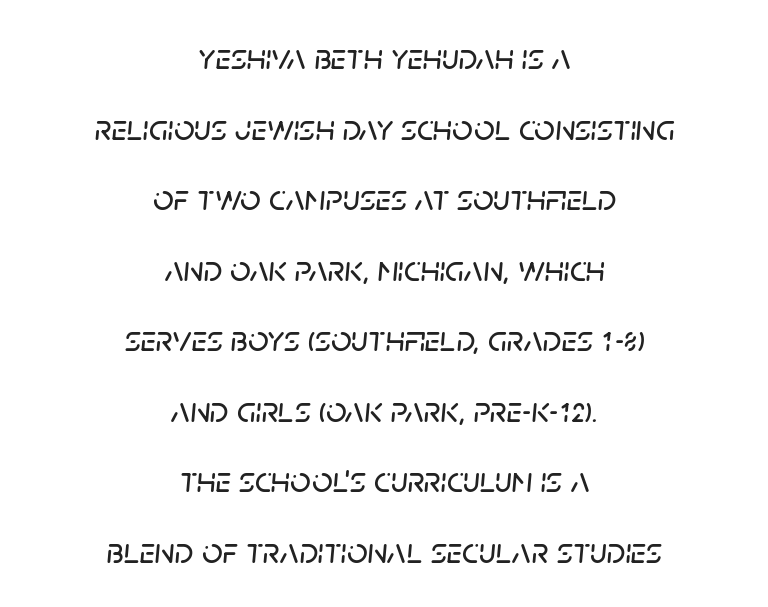
There's an unmistakable incline to the writing here. A typesetter would call this leading open, well beyond the default. The string is rendered with underlining switched off. No extra tracking has been applied to these lines. You could not count columns in this text — the font is proportionally spaced. Typeset on center — no edge is straight.
